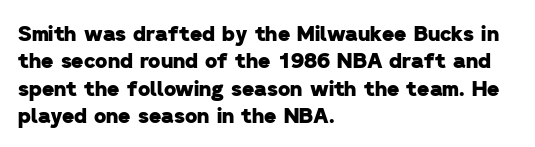
The image shows 21 px bold type; set left-aligned, normal line spacing (1.3x), normal letter spacing, not underlined.
